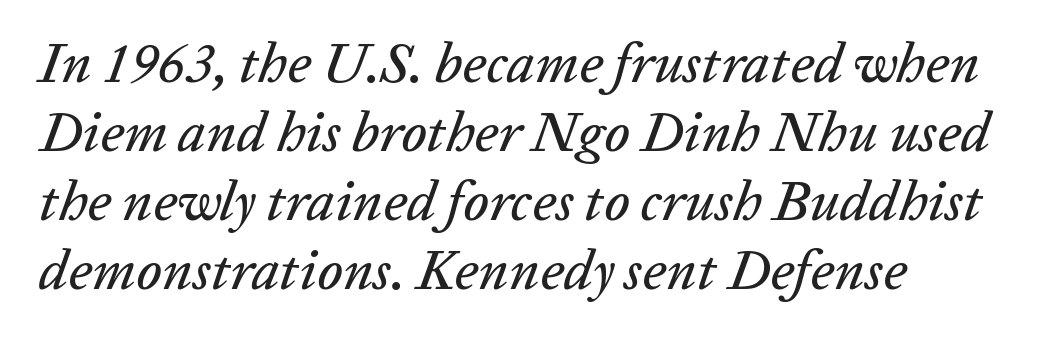
Q: Is the text italic (slanted)? A: Yes, it leans right by about 20 degrees.
Q: Is the text underlined? A: No.
Q: How is the paragraph aligned? A: Left-aligned.
Q: Is the spacing between letters normal or unusually wide? A: Normal.
Q: Width (condensed, normal, or wide)? A: Normal.
Q: Stroke contrast? A: Low.
Q: x-height? A: Medium.
Q: Monospaced? A: No.
